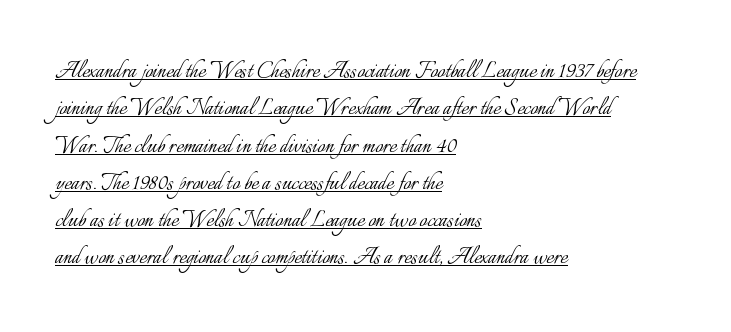
The image shows 27 px text type; set left-aligned, normal line spacing (1.38x), normal letter spacing, underlined.
